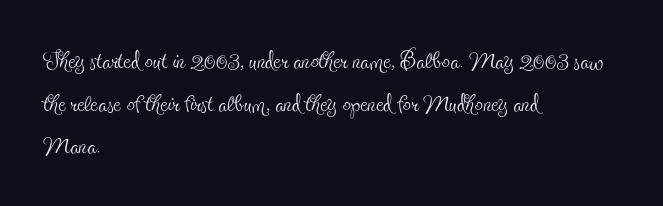
These lines are composed in type with serifs. Check the space under the baseline: it is left empty. Each line starts at the same left margin while the right side varies. There is no visible air inserted between adjacent glyphs. Stems here are at most as thick as an everyday book face.
